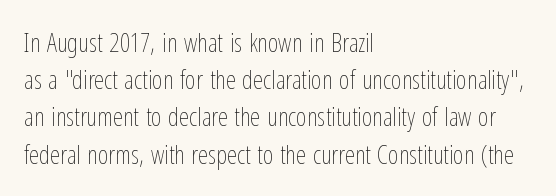
The rendering anchors every line to the left-hand side. A clean baseline with only descenders dipping below it. No chunkiness to these letters — they're not bold. Leading matches the norm, producing a regular column. Ascenders rise straight up at ninety degrees. Nobody touched the tracking dial on this one.
